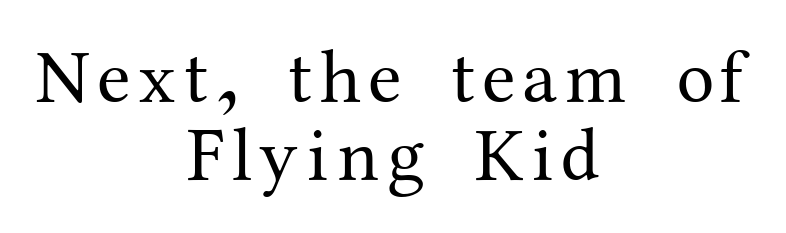
Q: Is the text bold? A: No.
Q: Is the text italic (slanted)? A: No, it is upright.
Q: Is the typeface a serif or a sans-serif typeface? A: Serif.
Q: Is the text underlined? A: No.
Q: How is the paragraph aligned? A: Centered.
Q: Is the spacing between lines tight, normal or loose? A: Tight.
Q: Width (condensed, normal, or wide)? A: Normal.
Q: Stroke contrast? A: Medium.
Q: x-height? A: Medium.
Q: Monospaced? A: No.
